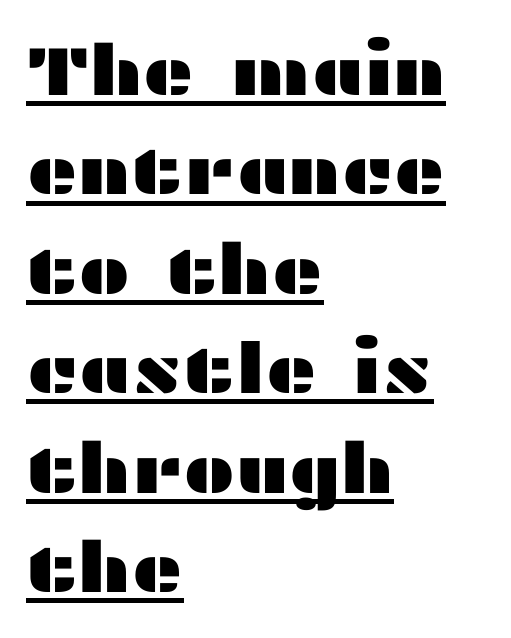
Q: Is the text italic (slanted)? A: No, it is upright.
Q: Is the typeface a serif or a sans-serif typeface? A: Sans-serif.
Q: Is the text underlined? A: Yes.
Q: How is the paragraph aligned? A: Left-aligned.
Q: Is the spacing between letters normal or unusually wide? A: Normal.
Q: Is the spacing between lines tight, normal or loose? A: Normal.
Q: Width (condensed, normal, or wide)? A: Wide.
Q: Stroke contrast? A: Medium.
Q: x-height? A: Medium.
Q: Monospaced? A: No.
